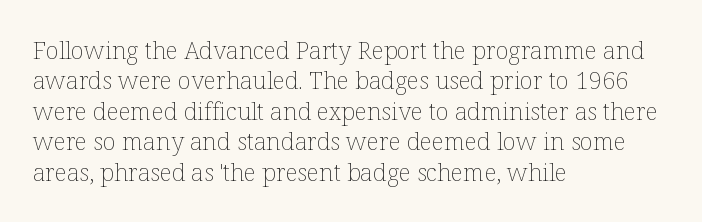
Q: Is the text bold? A: No.
Q: Is the text italic (slanted)? A: No, it is upright.
Q: Is the text underlined? A: No.
Q: How is the paragraph aligned? A: Left-aligned.
Q: Is the spacing between letters normal or unusually wide? A: Normal.
Q: Is the spacing between lines tight, normal or loose? A: Normal.
